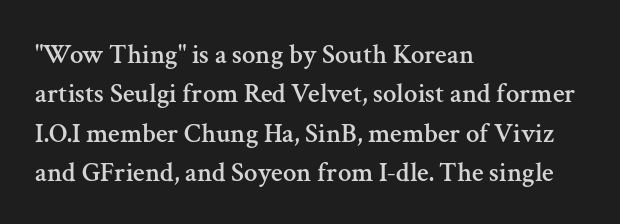
{"italic": "no", "underline": "no", "align": "left", "line_spacing": "normal", "line_spacing_ratio": 1.46, "letter_spacing": "normal", "letter_spacing_em": 0.0, "glyph_px": 27}
